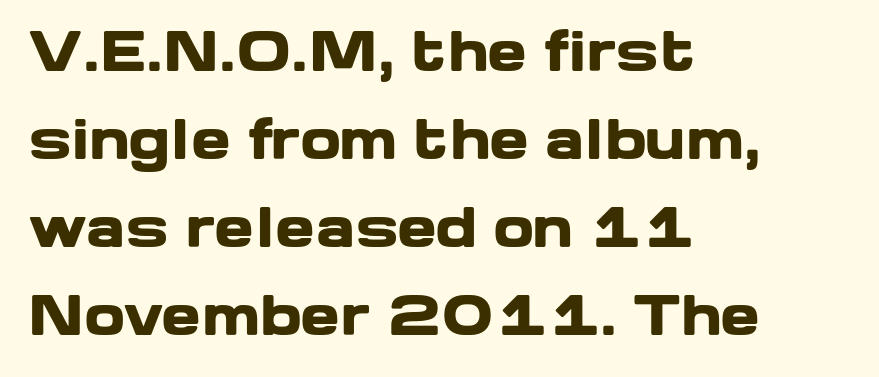
Any mark beneath the type? The region is blank. Each word holds together tightly as a unit, with standard inter-letter gaps. The face used here is a sans, in the tradition of grotesques and geometrics. Emphasis by weight is at full strength: bold. The passage shown is typed in a proportional face where columns would drift. Upright lettering throughout.
